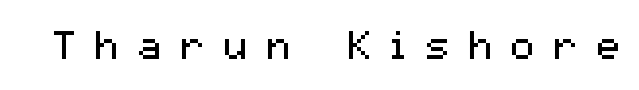
The image shows 40 px regular-weight sans-serif type, upright; set unusually wide letter spacing (+0.47 em), not underlined; medium stroke contrast and a medium x-height.
